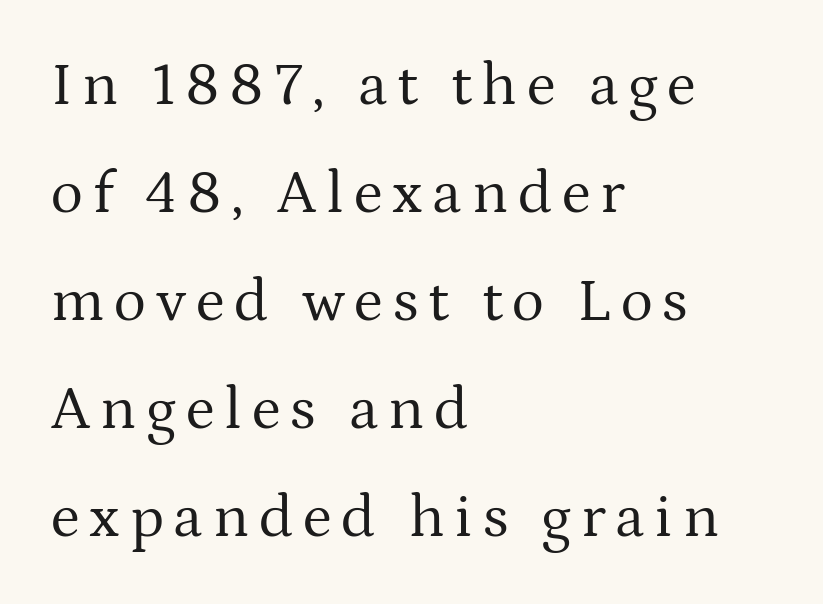
{"serif": "yes", "italic": "no", "bold": "no", "weight": "regular", "width": "normal", "stroke_contrast": "medium", "x_height": "medium", "monospaced": "no", "underline": "no", "align": "left", "line_spacing_ratio": 1.77, "glyph_px": 61}
